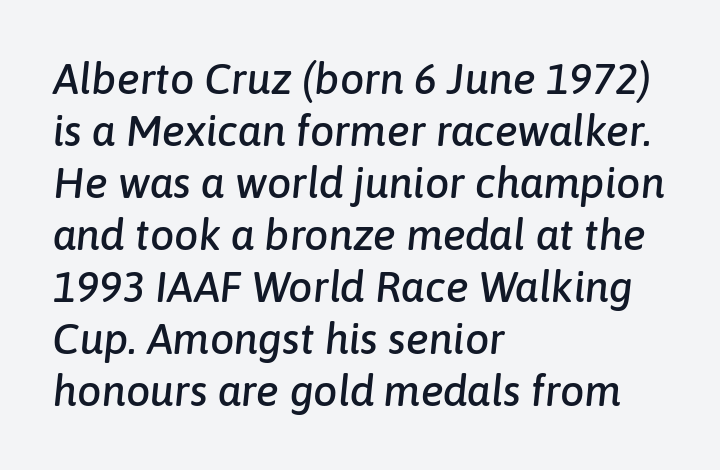
Q: Is the text italic (slanted)? A: Yes, it leans right by about 6 degrees.
Q: Is the text underlined? A: No.
Q: How is the paragraph aligned? A: Left-aligned.
Q: Is the spacing between letters normal or unusually wide? A: Normal.
Q: Width (condensed, normal, or wide)? A: Normal.
Q: Stroke contrast? A: Low.
Q: x-height? A: Medium.
Q: Monospaced? A: No.
